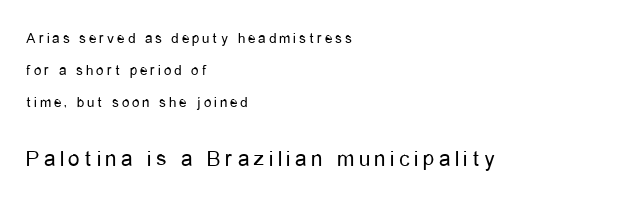
Q: Is the text bold? A: No.
Q: Is the text italic (slanted)? A: No, it is upright.
Q: Is the text underlined? A: No.
Q: How is the paragraph aligned? A: Left-aligned.
Q: Is the spacing between letters normal or unusually wide? A: Unusually wide.
Q: Is the spacing between lines tight, normal or loose? A: Loose.
Q: Which block of text is set in a larger size, the first (top) or the second (bottom)? A: The second (bottom) one.
